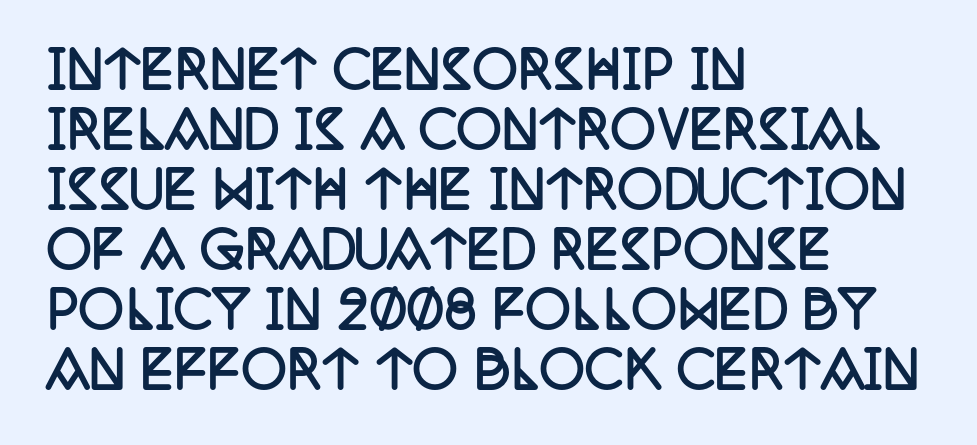
{"serif": "yes", "italic": "no", "bold": "yes", "weight": "semibold", "width": "condensed", "stroke_contrast": "low", "x_height": "large", "monospaced": "no", "underline": "no", "align": "left", "line_spacing_ratio": 1.2, "letter_spacing": "normal", "letter_spacing_em": 0.0, "glyph_px": 50}
